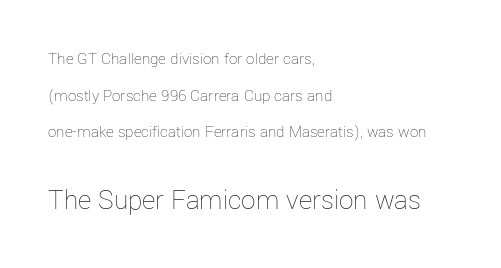
{"italic": "no", "bold": "no", "weight": "thin", "width": "normal", "stroke_contrast": "low", "x_height": "medium", "monospaced": "no", "underline": "no", "align": "left", "line_spacing": "loose", "line_spacing_ratio": 2.15, "letter_spacing": "normal", "letter_spacing_em": 0.0, "larger_block": "second", "size_ratio": 1.71, "glyph_px": 29}
